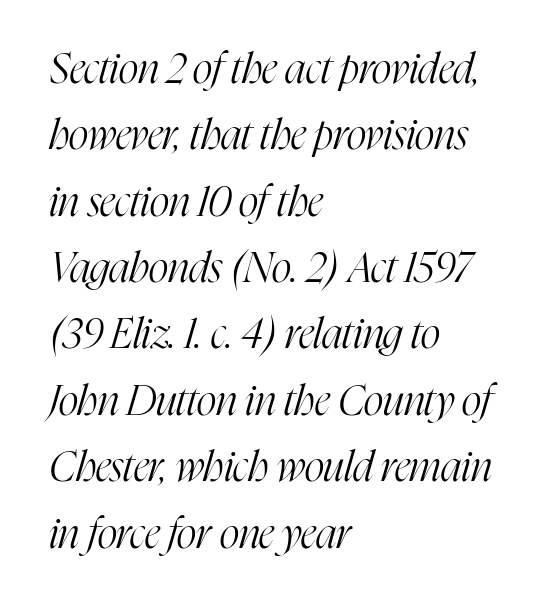
Here the designer chose a conventional face with non-uniform glyph widths. These lines were composed using italics. Is there much room between lines? A standard amount, neither cramped nor airy. Descender tails drop into unmarked territory. The setting favours the left margin, as ordinary paragraphs usually do. Does extra space separate the letters? No, they use regular spacing.
